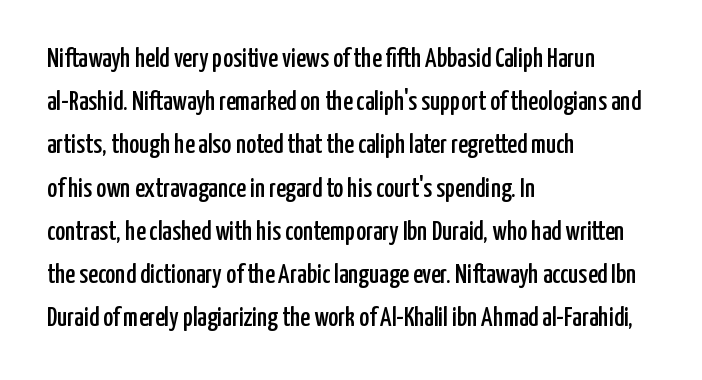
Anything drawn beneath the words? Only blank space. In terms of letterspacing, this is plain default setting. No italicization has been applied; the sample stays upright. The block of text has a typical density, with ordinary space between rows. Horizontal alignment here is leftward, the default for most running prose.
